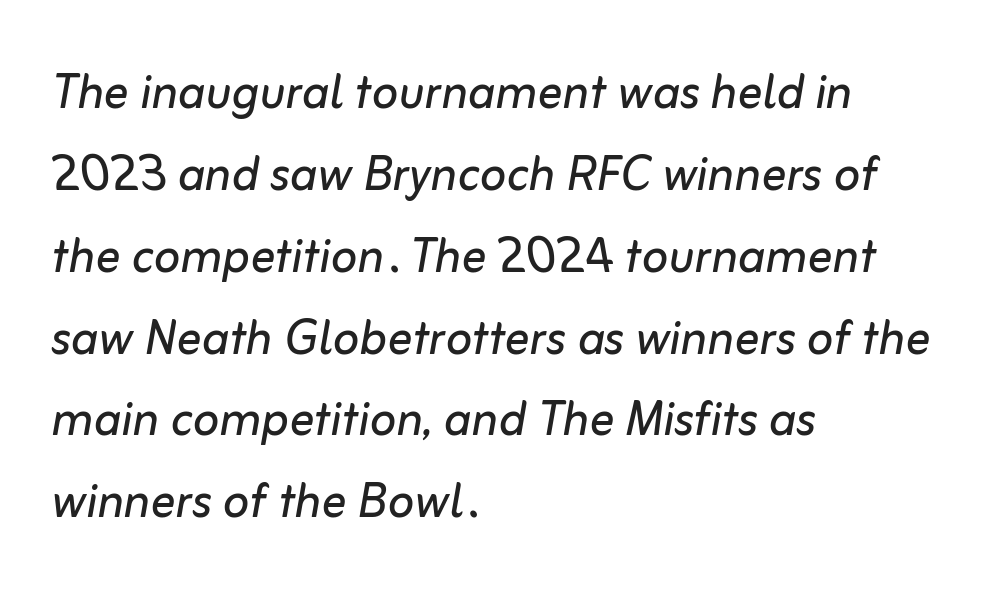
The image shows 62 px regular-weight type, italic (leaning right); set left-aligned, normal line spacing (1.32x), normal letter spacing, not underlined; low stroke contrast and a medium x-height.
